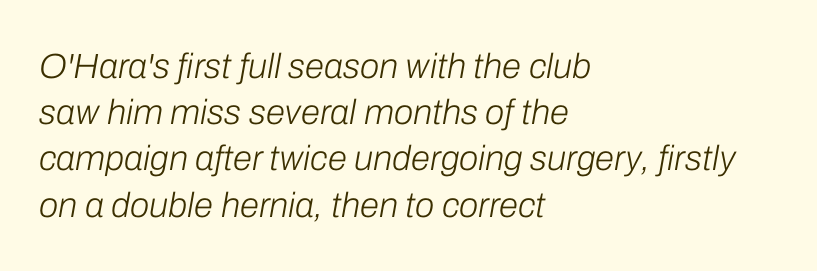
The image shows 35 px light type, italic (leaning right); set left-aligned, normal line spacing (1.32x), normal letter spacing, not underlined; low stroke contrast and a medium x-height.
